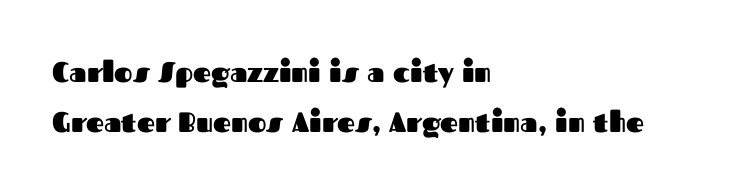
The image shows 28 px heavy sans-serif type, upright; set left-aligned, line spacing 1.78x, normal letter spacing, not underlined; medium stroke contrast and a medium x-height.
